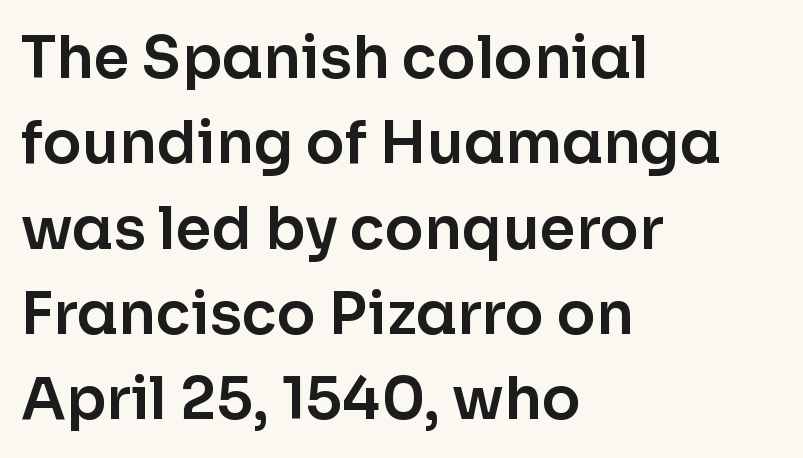
{"serif": "no", "italic": "no", "width": "normal", "stroke_contrast": "low", "x_height": "medium", "monospaced": "no", "underline": "no", "align": "left", "line_spacing": "normal", "line_spacing_ratio": 1.47, "letter_spacing": "normal", "letter_spacing_em": 0.0, "glyph_px": 58}
